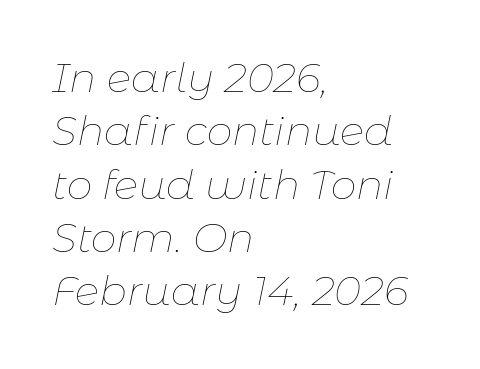
{"italic": "yes", "lean": "right", "slant_degrees": 11, "bold": "no", "weight": "thin", "width": "normal", "stroke_contrast": "low", "x_height": "medium", "monospaced": "no", "underline": "no", "align": "left", "line_spacing": "normal", "line_spacing_ratio": 1.3, "letter_spacing": "normal", "letter_spacing_em": 0.0, "glyph_px": 41}
